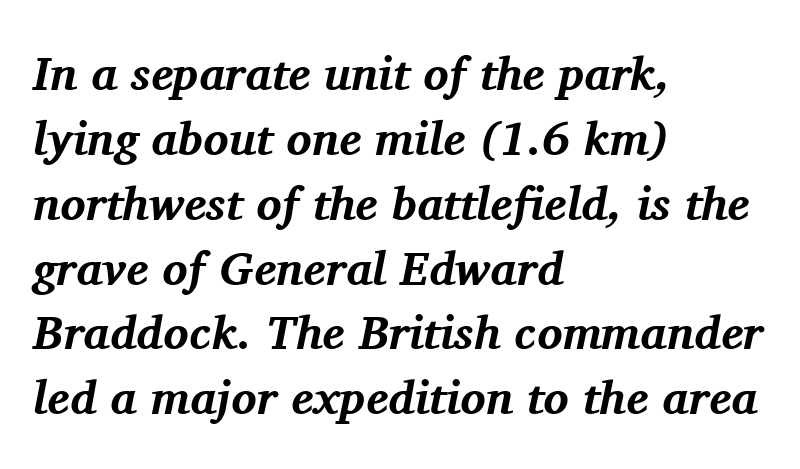
Think of a printed novel: that variable character pitch is what you see here. Just letters on the line, the space beneath them empty. The designer went with a serif here, giving each stem small feet. You'd pick this weight for a headline — it's a proper bold.
